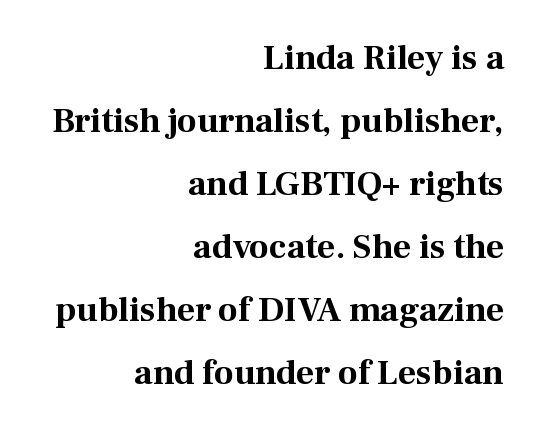
The image shows 35 px bold serif type, upright; set right-aligned, line spacing 1.8x, normal letter spacing, not underlined; medium stroke contrast and a medium x-height.
